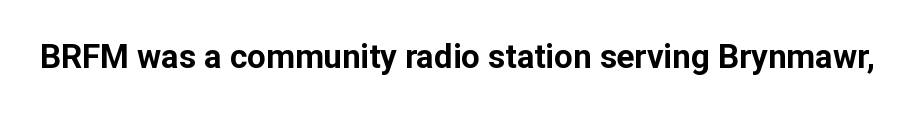
{"serif": "no", "italic": "no", "bold": "yes", "weight": "bold", "width": "normal", "stroke_contrast": "low", "x_height": "medium", "monospaced": "no", "underline": "no", "letter_spacing": "normal", "letter_spacing_em": 0.0, "glyph_px": 33}
